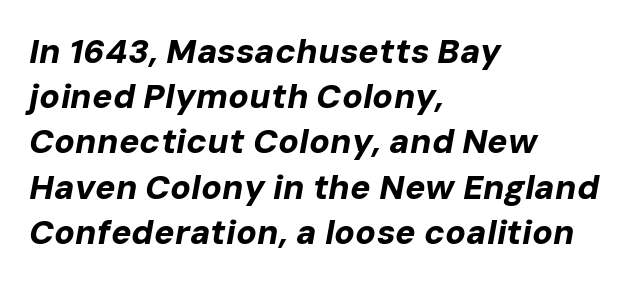
Q: Is the text bold? A: Yes.
Q: Is the text italic (slanted)? A: Yes, it leans right by about 10 degrees.
Q: Is the text underlined? A: No.
Q: How is the paragraph aligned? A: Left-aligned.
Q: Is the spacing between letters normal or unusually wide? A: Normal.
Q: Is the spacing between lines tight, normal or loose? A: Normal.
Q: Width (condensed, normal, or wide)? A: Normal.
Q: Stroke contrast? A: Low.
Q: x-height? A: Medium.
Q: Monospaced? A: No.
